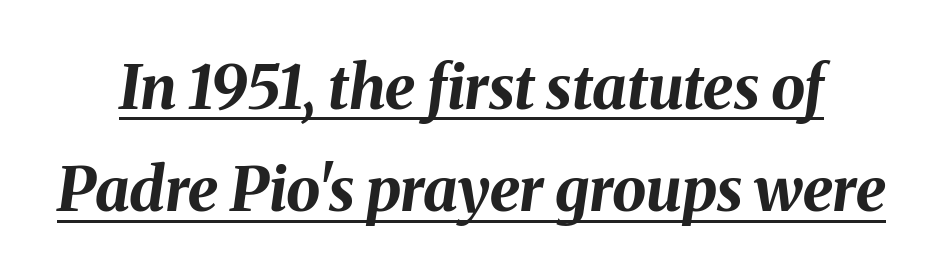
Q: Is the text bold? A: Yes.
Q: Is the text italic (slanted)? A: Yes, it leans right by about 8 degrees.
Q: Is the text underlined? A: Yes.
Q: Is the spacing between letters normal or unusually wide? A: Normal.
Q: Is the spacing between lines tight, normal or loose? A: Normal.
Q: Width (condensed, normal, or wide)? A: Normal.
Q: Stroke contrast? A: Medium.
Q: x-height? A: Medium.
Q: Monospaced? A: No.
